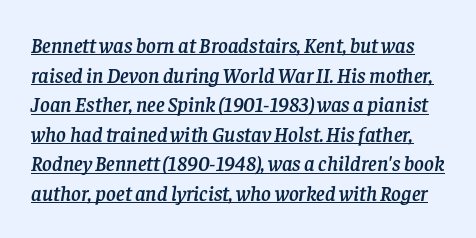
Has an underline been added? It has. If you measured baseline to baseline, you'd find a middling distance. If you drew a line through each stem, it would be angled. Between one letter and the next there's only the usual sliver of space.
